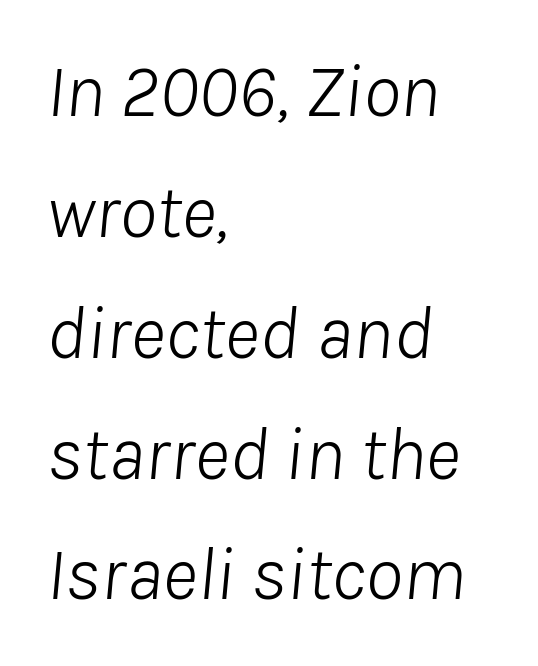
Q: Is the text bold? A: No.
Q: Is the text italic (slanted)? A: Yes, it leans right by about 8 degrees.
Q: Is the text underlined? A: No.
Q: How is the paragraph aligned? A: Left-aligned.
Q: Is the spacing between letters normal or unusually wide? A: Normal.
Q: Is the spacing between lines tight, normal or loose? A: Normal.
Q: Width (condensed, normal, or wide)? A: Normal.
Q: Stroke contrast? A: Low.
Q: x-height? A: Medium.
Q: Monospaced? A: No.
